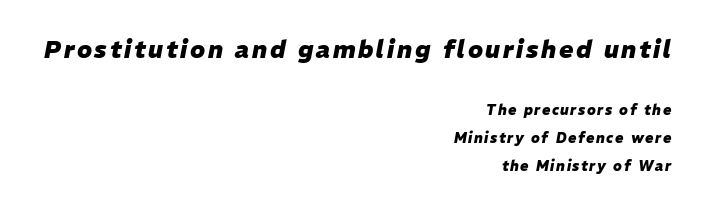
{"italic": "yes", "lean": "right", "slant_degrees": 11, "bold": "yes", "underline": "no", "align": "right", "line_spacing": "loose", "line_spacing_ratio": 2.0, "larger_block": "first", "size_ratio": 1.71, "glyph_px": 24}
